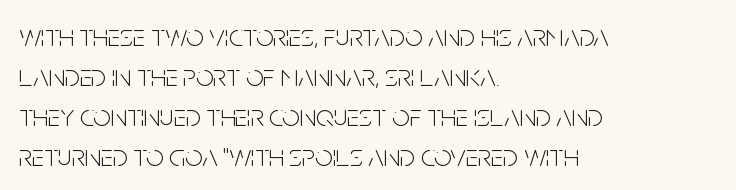
The image shows 31 px light, condensed sans-serif type, upright; set left-aligned, normal line spacing (1.29x), normal letter spacing, not underlined; low stroke contrast and a large x-height.
